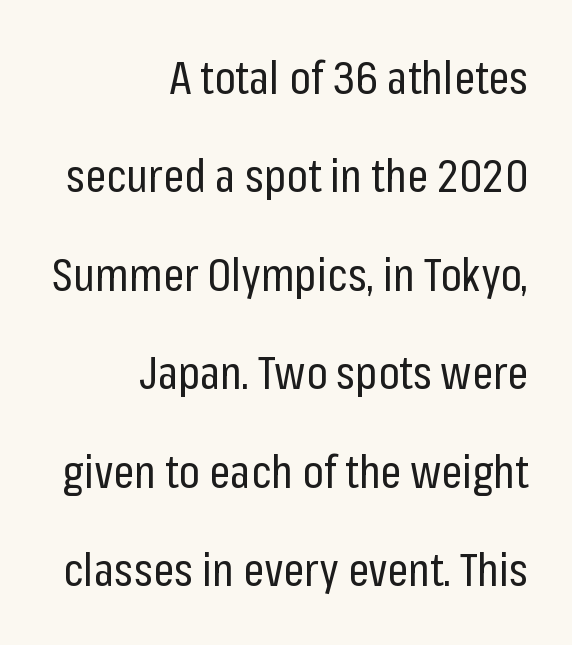
The image shows 46 px regular-weight, condensed sans-serif type, upright; set right-aligned, loose line spacing (2.14x), normal letter spacing, not underlined; low stroke contrast and a medium x-height.
